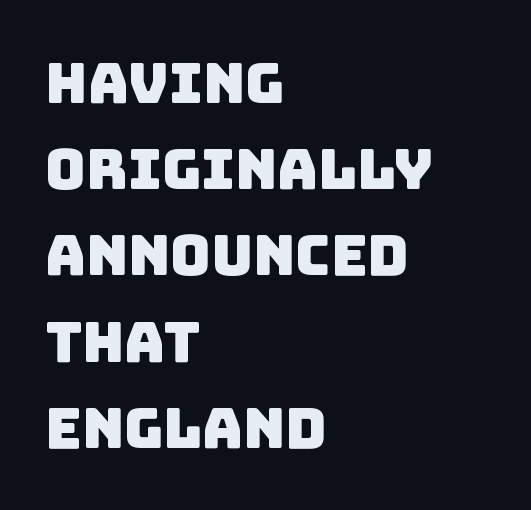
A typesetter would call this zero additional tracking. Horizontally, the lines are justified to the leading edge only. These lines sit exactly where default settings would place them. Just letters on the line, the space beneath them empty. This sample has the flowing, uneven cadence of proportional lettering. Font category for this specimen: sans-serif.
